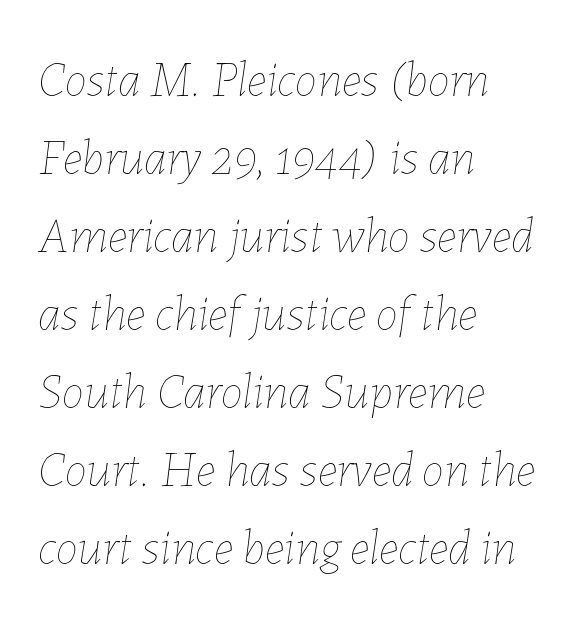
Letter spacing: default. The strip under each line holds only bare page. Interline gaps are of average width in this sample. Every row of glyphs begins at an identical x-position on the left.
